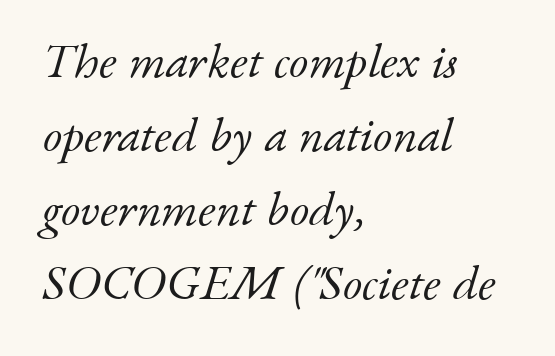
The image shows 49 px light serif type, italic (leaning right); set left-aligned, normal line spacing (1.51x), normal letter spacing, not underlined; low stroke contrast and a small x-height.
